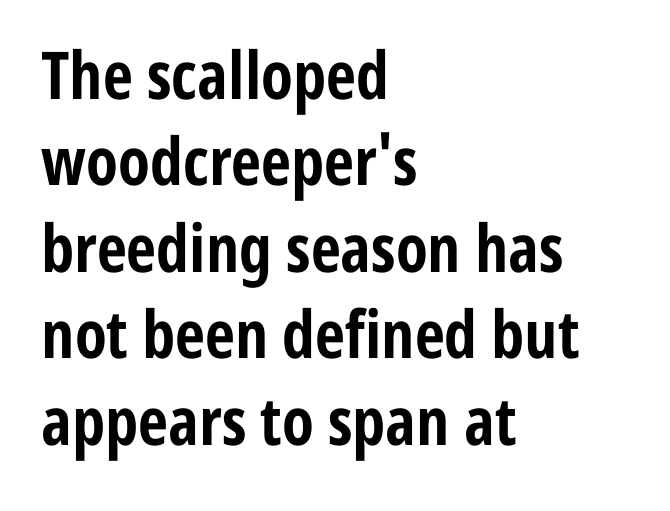
{"serif": "no", "italic": "no", "bold": "yes", "weight": "bold", "width": "condensed", "stroke_contrast": "low", "x_height": "medium", "monospaced": "no", "underline": "no", "align": "left", "line_spacing": "normal", "line_spacing_ratio": 1.31, "letter_spacing": "normal", "letter_spacing_em": 0.0, "glyph_px": 66}
